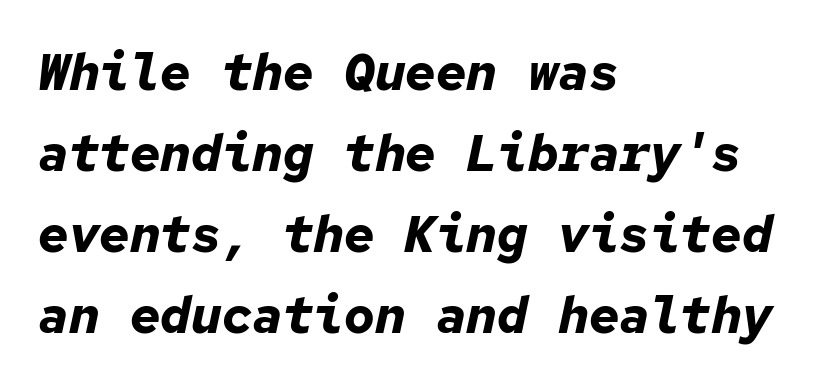
Q: Is the text bold? A: Yes.
Q: Is the text italic (slanted)? A: Yes, it leans right by about 12 degrees.
Q: Is the text underlined? A: No.
Q: How is the paragraph aligned? A: Left-aligned.
Q: Is the spacing between letters normal or unusually wide? A: Normal.
Q: Is the spacing between lines tight, normal or loose? A: Normal.
Q: Width (condensed, normal, or wide)? A: Normal.
Q: Stroke contrast? A: Low.
Q: x-height? A: Medium.
Q: Monospaced? A: Yes.
